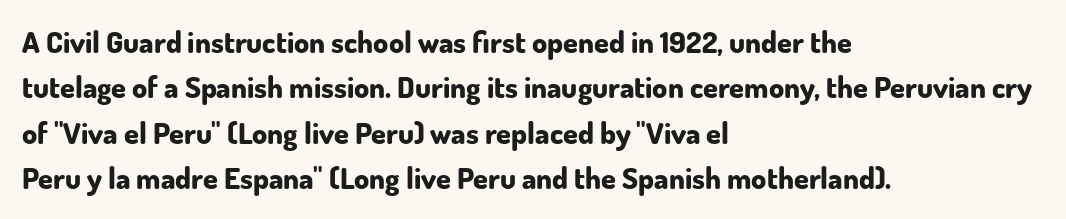
Regarding serifs, this sample does without them. The letters sit at their default tracking, neither squeezed nor spread. All the whitespace from short lines collects on the right. These lines sit exactly where default settings would place them.
